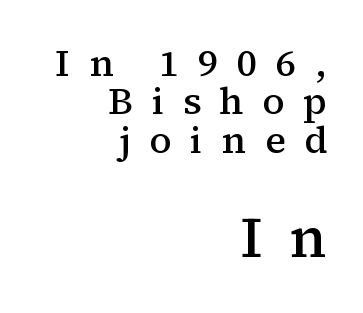
Q: Is the text bold? A: Semi-bold.
Q: Is the text italic (slanted)? A: No, it is upright.
Q: Is the typeface a serif or a sans-serif typeface? A: Serif.
Q: Is the text underlined? A: No.
Q: How is the paragraph aligned? A: Right-aligned.
Q: Is the spacing between letters normal or unusually wide? A: Unusually wide.
Q: Is the spacing between lines tight, normal or loose? A: Tight.
Q: Which block of text is set in a larger size, the first (top) or the second (bottom)? A: The second (bottom) one.
Q: Width (condensed, normal, or wide)? A: Normal.
Q: Stroke contrast? A: Medium.
Q: x-height? A: Medium.
Q: Monospaced? A: No.
